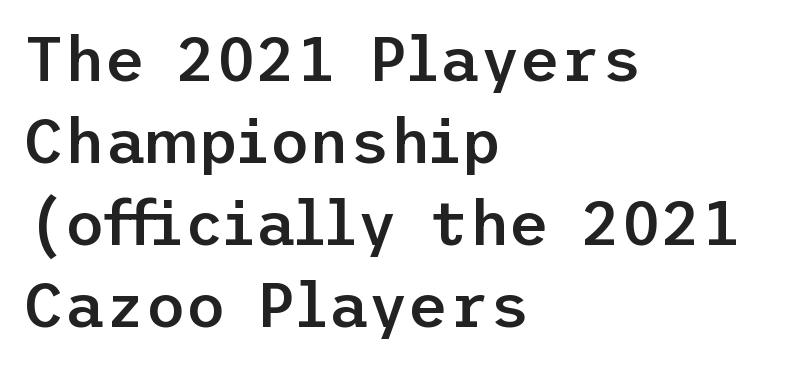
The image shows 62 px semibold sans-serif type, upright; set left-aligned, normal line spacing (1.32x), normal letter spacing, not underlined; low stroke contrast and a medium x-height.
